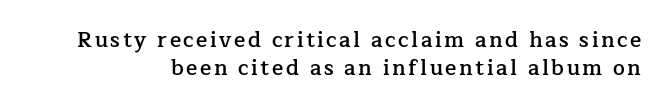
The glyphs have the mass of a demibold cut, below bold. Every stem runs plumb, perpendicular to the baseline. Descenders are the only things crossing below the line. Honestly, the row spacing looks completely unremarkable.
